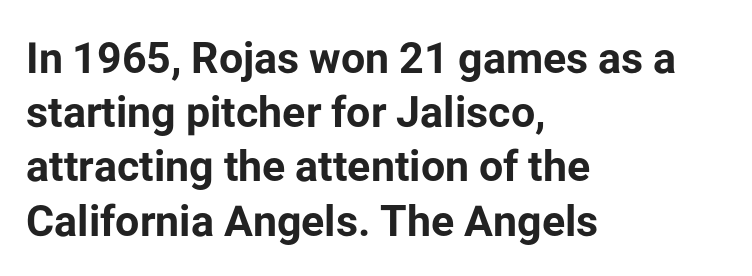
Q: Is the text bold? A: Yes.
Q: Is the text italic (slanted)? A: No, it is upright.
Q: Is the typeface a serif or a sans-serif typeface? A: Sans-serif.
Q: Is the text underlined? A: No.
Q: How is the paragraph aligned? A: Left-aligned.
Q: Is the spacing between letters normal or unusually wide? A: Normal.
Q: Is the spacing between lines tight, normal or loose? A: Normal.
Q: Width (condensed, normal, or wide)? A: Normal.
Q: Stroke contrast? A: Low.
Q: x-height? A: Medium.
Q: Monospaced? A: No.
